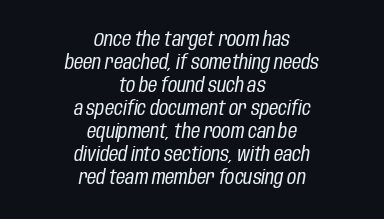
Q: Is the text bold? A: No.
Q: Is the text italic (slanted)? A: Yes, it leans right by about 10 degrees.
Q: Is the text underlined? A: No.
Q: How is the paragraph aligned? A: Centered.
Q: Is the spacing between letters normal or unusually wide? A: Normal.
Q: Is the spacing between lines tight, normal or loose? A: Tight.
